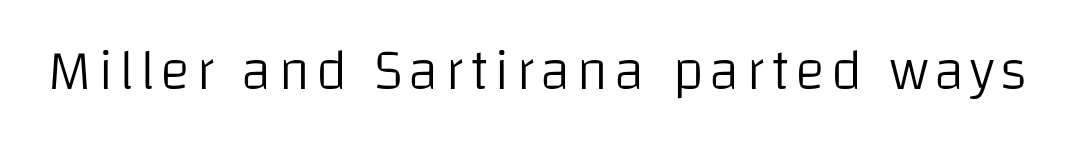
{"serif": "no", "italic": "no", "bold": "no", "weight": "light", "width": "normal", "stroke_contrast": "low", "x_height": "large", "monospaced": "no", "underline": "no", "glyph_px": 57}
